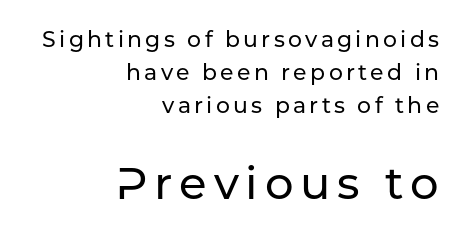
{"serif": "no", "italic": "no", "width": "normal", "stroke_contrast": "low", "x_height": "medium", "monospaced": "no", "underline": "no", "align": "right", "line_spacing": "normal", "line_spacing_ratio": 1.5, "larger_block": "second", "size_ratio": 2.05, "glyph_px": 45}
